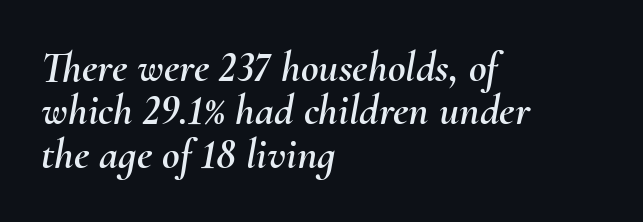
Q: Is the text italic (slanted)? A: Yes, it leans right by about 10 degrees.
Q: Is the text underlined? A: No.
Q: How is the paragraph aligned? A: Left-aligned.
Q: Is the spacing between letters normal or unusually wide? A: Normal.
Q: Is the spacing between lines tight, normal or loose? A: Tight.
Q: Width (condensed, normal, or wide)? A: Normal.
Q: Stroke contrast? A: Medium.
Q: x-height? A: Small.
Q: Monospaced? A: No.
